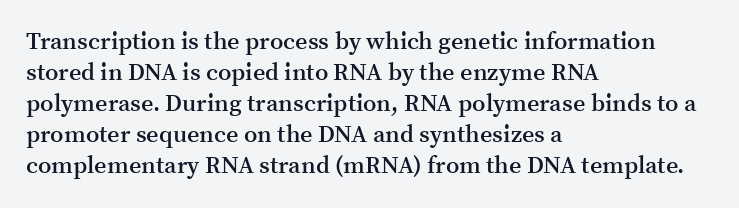
Q: Is the text bold? A: Semi-bold.
Q: Is the text italic (slanted)? A: No, it is upright.
Q: Is the text underlined? A: No.
Q: How is the paragraph aligned? A: Left-aligned.
Q: Is the spacing between letters normal or unusually wide? A: Normal.
Q: Is the spacing between lines tight, normal or loose? A: Normal.
